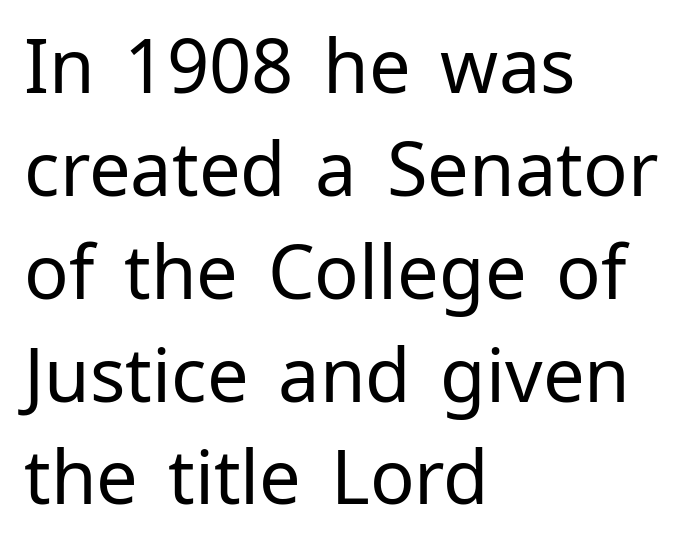
The image shows 74 px regular-weight sans-serif type, upright; set left-aligned, normal line spacing (1.39x), normal letter spacing, not underlined; low stroke contrast and a medium x-height.
